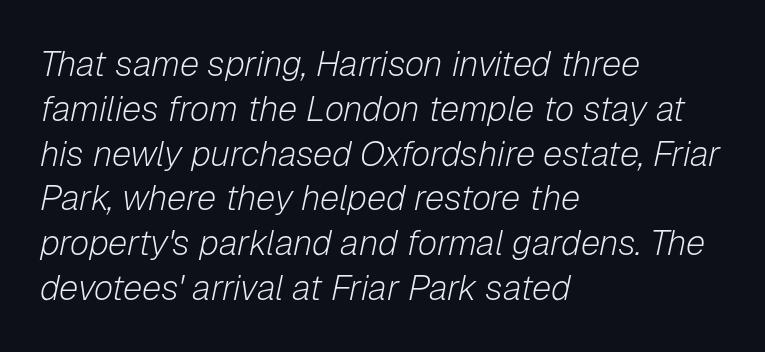
Q: Is the text bold? A: No.
Q: Is the text italic (slanted)? A: Yes, it leans right by about 12 degrees.
Q: Is the text underlined? A: No.
Q: How is the paragraph aligned? A: Left-aligned.
Q: Is the spacing between letters normal or unusually wide? A: Normal.
Q: Is the spacing between lines tight, normal or loose? A: Normal.
Q: Width (condensed, normal, or wide)? A: Normal.
Q: Stroke contrast? A: Low.
Q: x-height? A: Medium.
Q: Monospaced? A: No.
